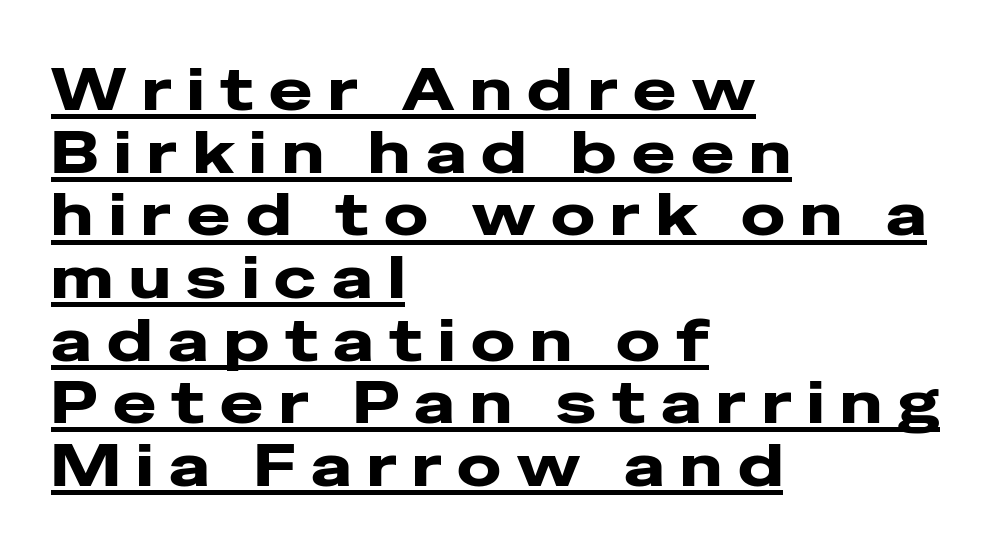
Q: Is the text bold? A: Yes.
Q: Is the text italic (slanted)? A: No, it is upright.
Q: Is the typeface a serif or a sans-serif typeface? A: Sans-serif.
Q: Is the text underlined? A: Yes.
Q: How is the paragraph aligned? A: Left-aligned.
Q: Is the spacing between letters normal or unusually wide? A: Unusually wide.
Q: Is the spacing between lines tight, normal or loose? A: Tight.
Q: Width (condensed, normal, or wide)? A: Wide.
Q: Stroke contrast? A: Low.
Q: x-height? A: Medium.
Q: Monospaced? A: No.
